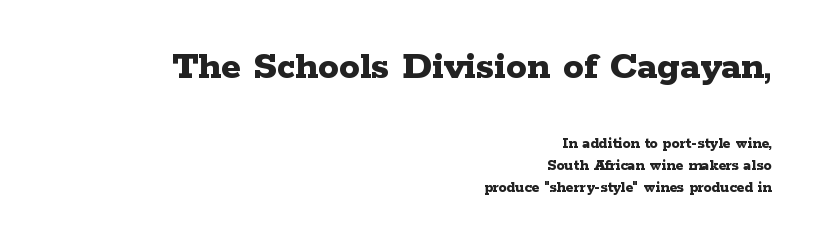
Q: Is the text bold? A: Yes.
Q: Is the text italic (slanted)? A: No, it is upright.
Q: Is the typeface a serif or a sans-serif typeface? A: Serif.
Q: Is the text underlined? A: No.
Q: How is the paragraph aligned? A: Right-aligned.
Q: Is the spacing between letters normal or unusually wide? A: Normal.
Q: Is the spacing between lines tight, normal or loose? A: Normal.
Q: Which block of text is set in a larger size, the first (top) or the second (bottom)? A: The first (top) one.
Q: Width (condensed, normal, or wide)? A: Wide.
Q: Stroke contrast? A: Low.
Q: x-height? A: Medium.
Q: Monospaced? A: No.
